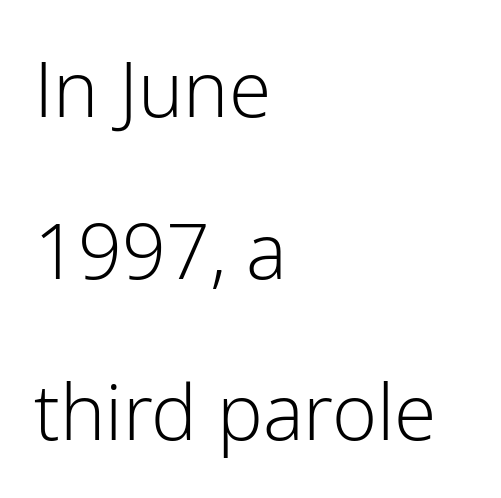
Q: Is the text bold? A: No.
Q: Is the text italic (slanted)? A: No, it is upright.
Q: Is the typeface a serif or a sans-serif typeface? A: Sans-serif.
Q: Is the text underlined? A: No.
Q: How is the paragraph aligned? A: Left-aligned.
Q: Is the spacing between letters normal or unusually wide? A: Normal.
Q: Is the spacing between lines tight, normal or loose? A: Loose.
Q: Width (condensed, normal, or wide)? A: Normal.
Q: Stroke contrast? A: Low.
Q: x-height? A: Medium.
Q: Monospaced? A: No.
